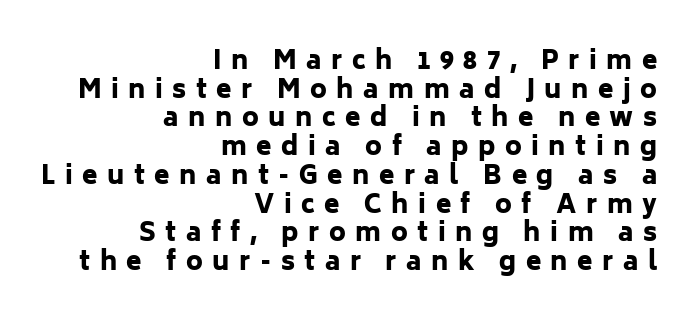
The image shows 25 px bold type, upright; set right-aligned, tight line spacing (1.15x), unusually wide letter spacing (+0.38 em), not underlined.
